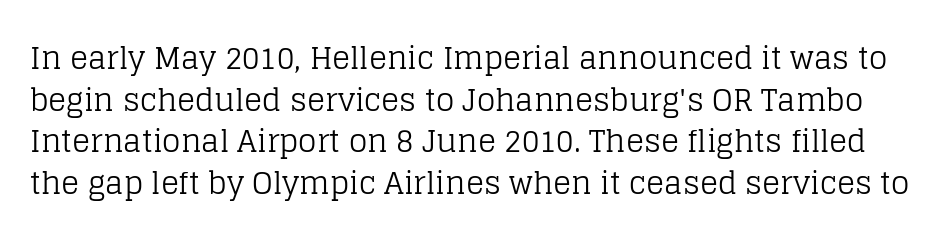
The rows are spaced the way most documents space them. Serif or sans? Serif — the stroke terminals have little feet. Each stroke keeps to a modest, everyday thickness or less. The type is set solid horizontally, with unmodified tracking. Do the characters align in a grid? No, the font is proportional. Letters rest on an invisible, unmarked baseline.
